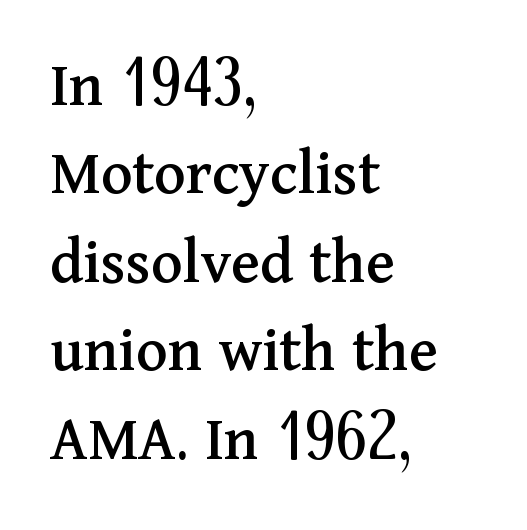
Leading: standard. The letters stand straight up with perfectly vertical stems. This rendering uses left alignment, leaving the right contour irregular. Character widths vary here, with narrow letters taking less room than wide ones.
